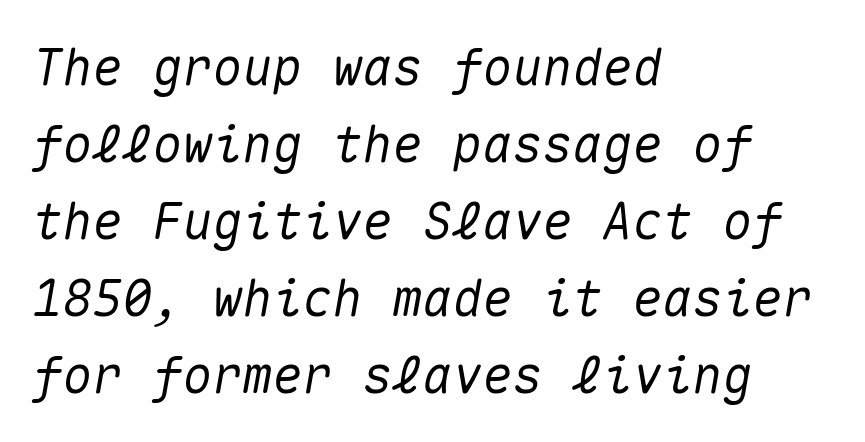
Would a proofreader flag this as italicized? Yes. Teacher's note: observe the even left margin — that is flush-left alignment. No extra tracking has been applied to these lines. Notice how descenders clear the ascenders below comfortably — that's standard leading. The face used here is monospaced, like something from a code editor. The strip under each line holds only bare page.
